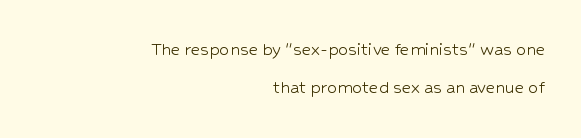
{"italic": "no", "bold": "no", "underline": "no", "align": "right", "line_spacing": "loose", "line_spacing_ratio": 1.92, "letter_spacing": "normal", "letter_spacing_em": 0.0, "glyph_px": 20}
